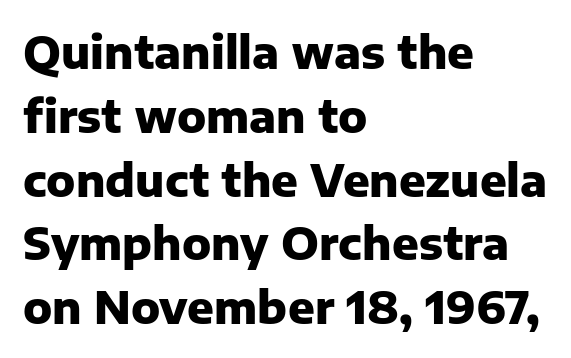
This is the regular roman posture of the typeface. Do the characters align in a grid? No, the font is proportional. Reading down the column, the eye jumps a familiar distance to each next line. Is this a sans? Yes — the strokes have no serifs. Casual observation: everything's shoved over to the left. Just letters on the line, the space beneath them empty.
